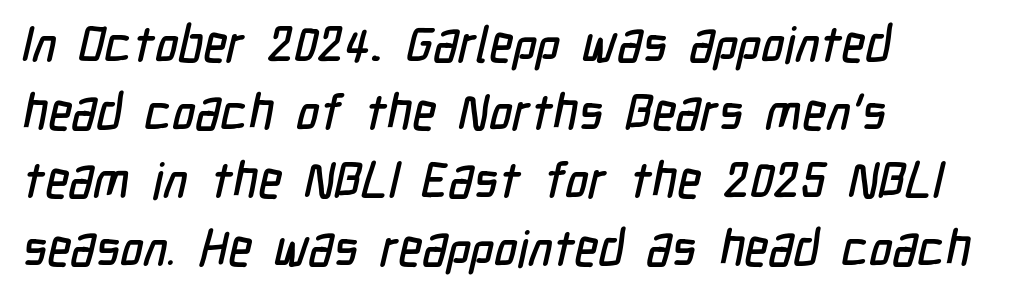
{"serif": "no", "width": "condensed", "stroke_contrast": "low", "x_height": "medium", "monospaced": "no", "underline": "no", "align": "left", "line_spacing": "normal", "line_spacing_ratio": 1.36, "letter_spacing": "normal", "letter_spacing_em": 0.0, "glyph_px": 50}
